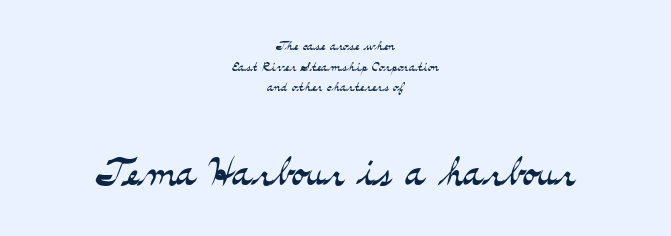
The image shows 54 px light, wide serif type; set centered, tight line spacing (1.14x), normal letter spacing, not underlined; the second (bottom) block is 3.0x larger; medium stroke contrast and a small x-height.
